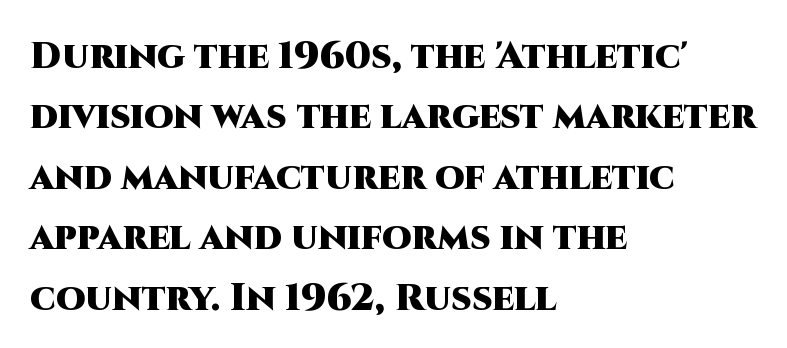
Italic: no, the glyphs are upright roman. Think of a printed novel: that variable character pitch is what you see here. Between one letter and the next there's only the usual sliver of space. Nobody drew a line under any word here. Heft: maximum for text — a bold.
